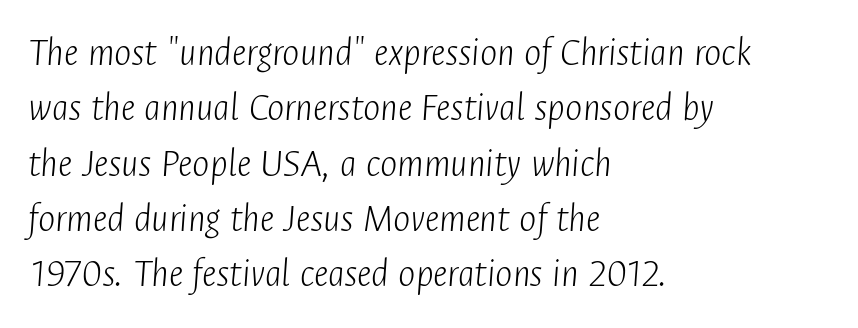
The image shows 41 px light, condensed type, italic (leaning right); set left-aligned, normal line spacing (1.35x), normal letter spacing, not underlined; low stroke contrast and a medium x-height.
